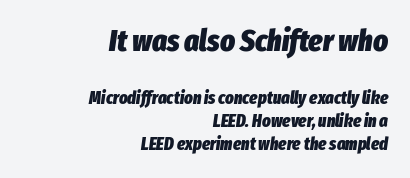
Q: Is the text bold? A: Yes.
Q: Is the text italic (slanted)? A: Yes, it leans right by about 8 degrees.
Q: Is the text underlined? A: No.
Q: How is the paragraph aligned? A: Right-aligned.
Q: Is the spacing between letters normal or unusually wide? A: Normal.
Q: Is the spacing between lines tight, normal or loose? A: Normal.
Q: Which block of text is set in a larger size, the first (top) or the second (bottom)? A: The first (top) one.
Q: Width (condensed, normal, or wide)? A: Condensed.
Q: Stroke contrast? A: Low.
Q: x-height? A: Medium.
Q: Monospaced? A: No.
